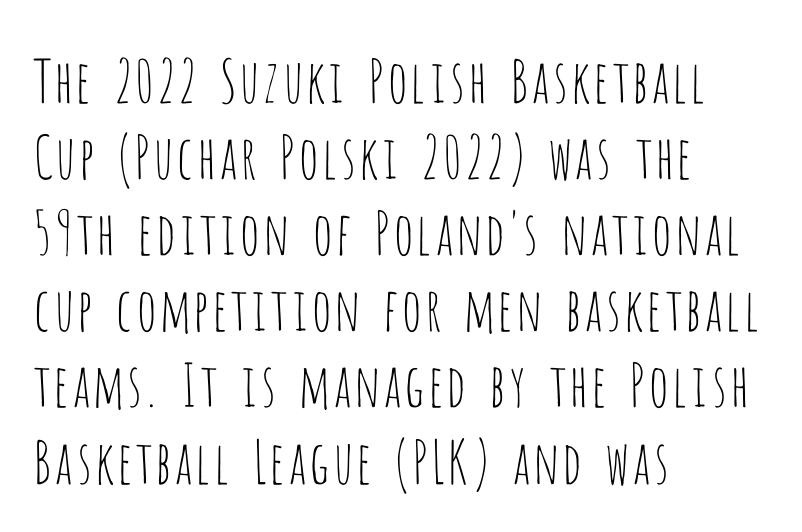
These lines are composed in type without serifs. These glyphs show unthickened strokes, regular width or finer. Rule under the text: the space is simply empty. Proportional: the letters do not fall into vertical columns. The paragraph has a hard left edge and a soft right edge.
